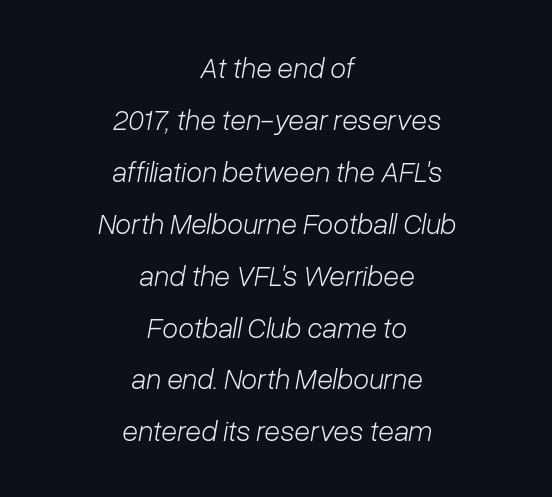
The image shows 29 px light type, italic (leaning right); set centered, line spacing 1.79x, normal letter spacing, not underlined; low stroke contrast and a medium x-height.
